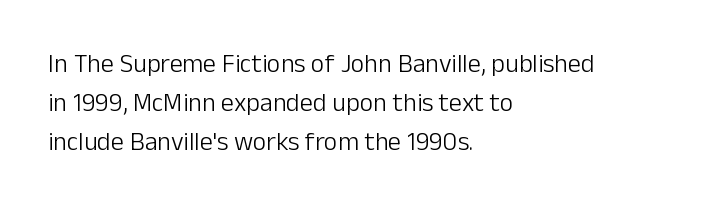
Each new line begins a customary step beneath the previous one. Students, note that the glyphs here touch the page at normal intervals. Letters rest on an invisible, unmarked baseline. Posture: upright roman.
